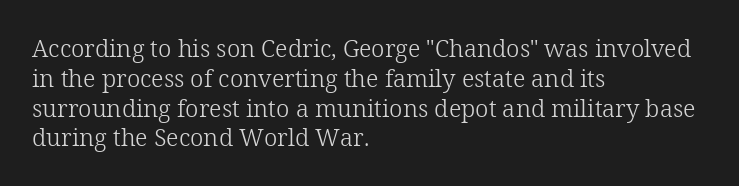
Q: Is the text bold? A: No.
Q: Is the text italic (slanted)? A: No, it is upright.
Q: Is the text underlined? A: No.
Q: How is the paragraph aligned? A: Left-aligned.
Q: Is the spacing between letters normal or unusually wide? A: Normal.
